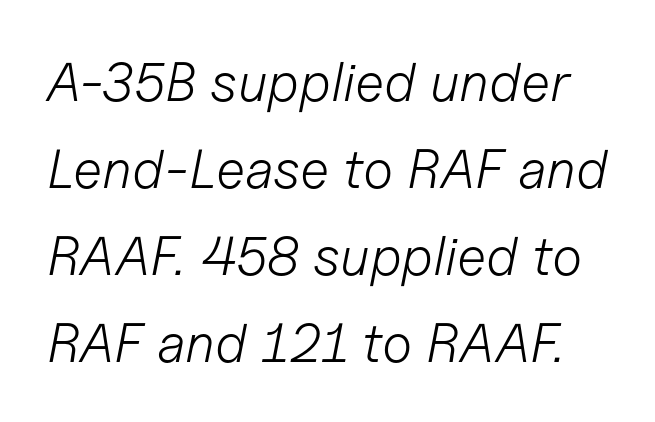
Q: Is the text bold? A: No.
Q: Is the text italic (slanted)? A: Yes, it leans right by about 11 degrees.
Q: Is the text underlined? A: No.
Q: Is the spacing between letters normal or unusually wide? A: Normal.
Q: Is the spacing between lines tight, normal or loose? A: Normal.
Q: Width (condensed, normal, or wide)? A: Normal.
Q: Stroke contrast? A: Low.
Q: x-height? A: Medium.
Q: Monospaced? A: No.
